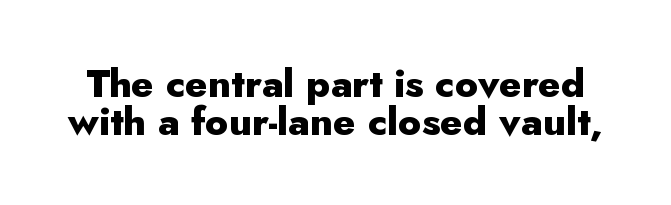
{"serif": "no", "italic": "no", "bold": "yes", "weight": "heavy", "width": "normal", "stroke_contrast": "low", "x_height": "small", "monospaced": "no", "underline": "no", "line_spacing": "tight", "line_spacing_ratio": 0.97, "letter_spacing": "normal", "letter_spacing_em": 0.0, "glyph_px": 39}
